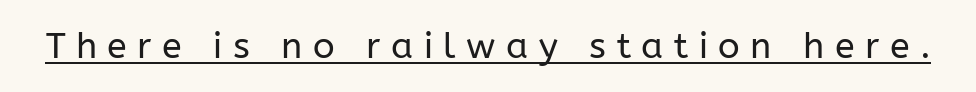
There is plenty of visible air inserted between adjacent glyphs. A typesetter would mark this as roman, not italic. Proportional: the letters do not fall into vertical columns. The strokes carry an ordinary text weight at most.
